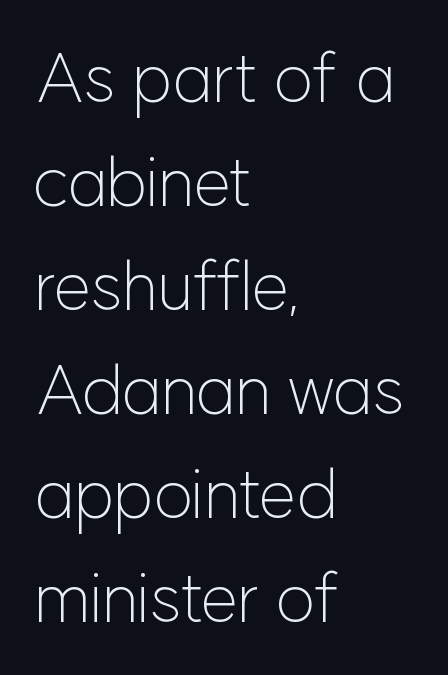
Q: Is the text bold? A: No.
Q: Is the text italic (slanted)? A: No, it is upright.
Q: Is the typeface a serif or a sans-serif typeface? A: Sans-serif.
Q: Is the text underlined? A: No.
Q: How is the paragraph aligned? A: Left-aligned.
Q: Is the spacing between letters normal or unusually wide? A: Normal.
Q: Is the spacing between lines tight, normal or loose? A: Normal.
Q: Width (condensed, normal, or wide)? A: Normal.
Q: Stroke contrast? A: Low.
Q: x-height? A: Medium.
Q: Monospaced? A: No.
